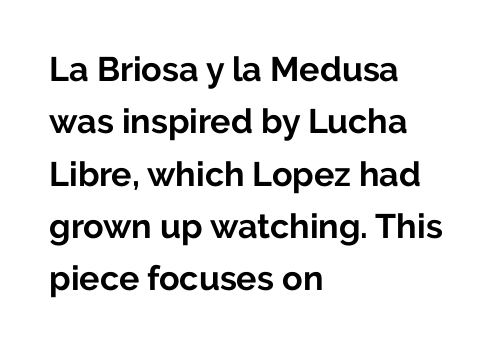
Observe the ordinary spacing: letters are neighbours, not strangers. Here the designer chose a conventional face with non-uniform glyph widths. Honestly, the row spacing looks completely unremarkable. Chunky letters — that's bold for sure. Upright lettering throughout.
